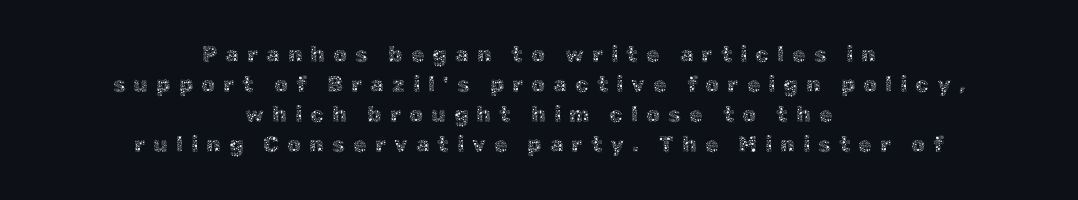
Q: Is the text bold? A: No.
Q: Is the text italic (slanted)? A: No, it is upright.
Q: Is the text underlined? A: No.
Q: How is the paragraph aligned? A: Centered.
Q: Is the spacing between letters normal or unusually wide? A: Unusually wide.
Q: Is the spacing between lines tight, normal or loose? A: Normal.
